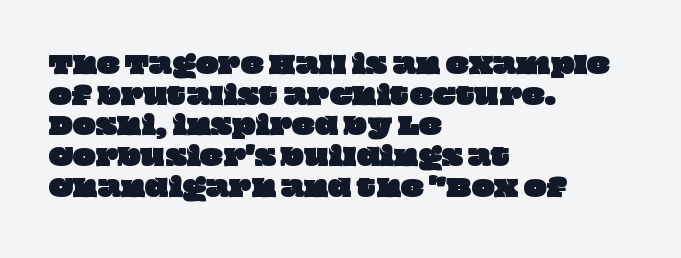
{"underline": "no", "align": "left", "line_spacing": "normal", "line_spacing_ratio": 1.28, "letter_spacing": "normal", "letter_spacing_em": 0.0, "glyph_px": 24}
